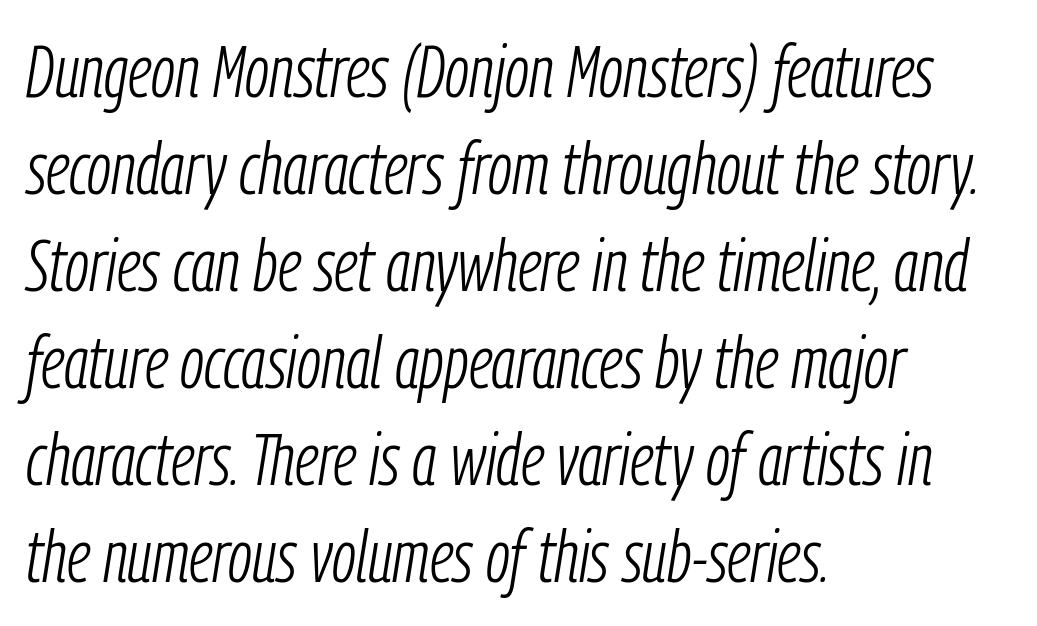
{"italic": "yes", "lean": "right", "slant_degrees": 9, "bold": "no", "weight": "light", "width": "condensed", "stroke_contrast": "low", "x_height": "medium", "monospaced": "no", "underline": "no", "align": "left", "line_spacing": "normal", "line_spacing_ratio": 1.33, "letter_spacing": "normal", "letter_spacing_em": 0.0, "glyph_px": 73}
